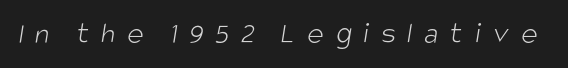
{"serif": "no", "bold": "no", "weight": "light", "width": "condensed", "stroke_contrast": "low", "x_height": "large", "monospaced": "no", "underline": "no", "letter_spacing": "wide", "letter_spacing_em": 0.38, "glyph_px": 31}
